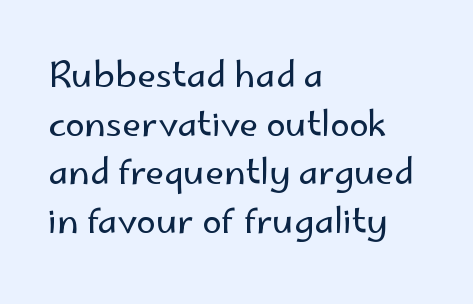
{"serif": "no", "italic": "no", "bold": "no", "weight": "regular", "width": "normal", "stroke_contrast": "low", "x_height": "small", "monospaced": "no", "underline": "no", "align": "left", "line_spacing": "normal", "line_spacing_ratio": 1.39, "letter_spacing": "normal", "letter_spacing_em": 0.0, "glyph_px": 35}
